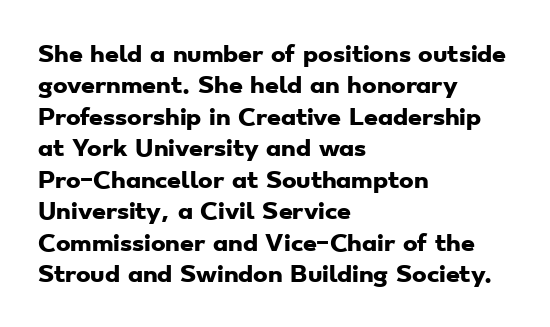
Students, this is bold: see how much ink each stroke carries. A typesetter would call this leading conventional body-copy spacing. A classic flush-left, rag-right setting is used for this passage. Does extra space separate the letters? No, they use regular spacing.
